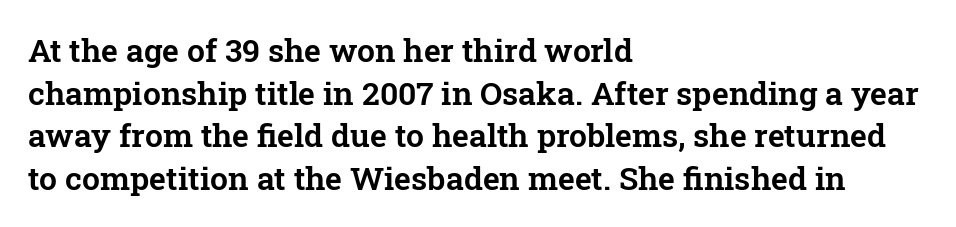
{"serif": "yes", "italic": "no", "width": "normal", "stroke_contrast": "low", "x_height": "medium", "monospaced": "no", "underline": "no", "align": "left", "line_spacing": "normal", "line_spacing_ratio": 1.33, "letter_spacing": "normal", "letter_spacing_em": 0.0, "glyph_px": 32}
